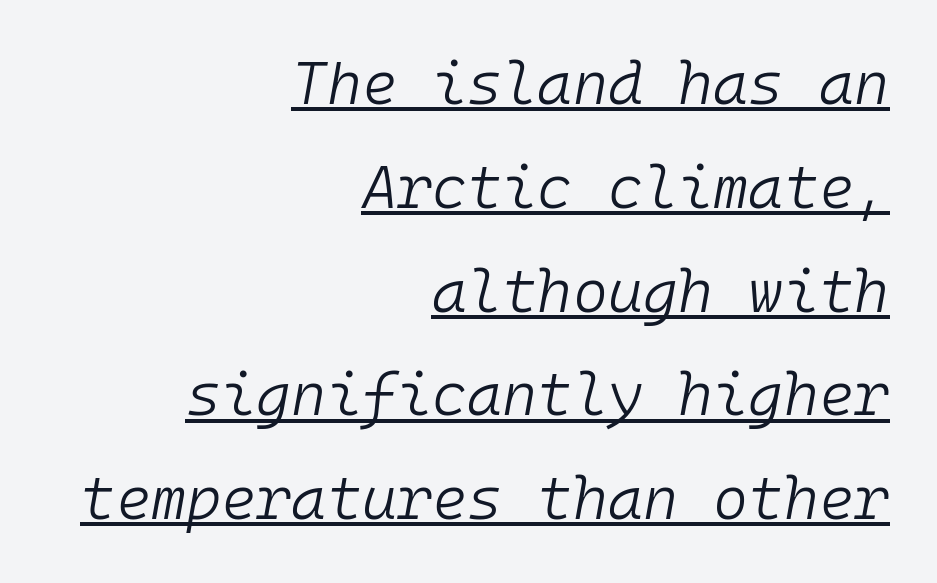
The image shows 60 px light type, italic (leaning right), monospaced; set right-aligned, line spacing 1.73x, normal letter spacing, underlined; low stroke contrast and a medium x-height.
